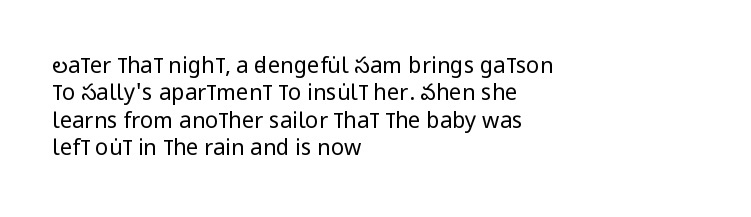
{"italic": "no", "bold": "no", "underline": "no", "align": "left", "line_spacing": "normal", "line_spacing_ratio": 1.25, "letter_spacing": "normal", "letter_spacing_em": 0.0, "glyph_px": 22}
